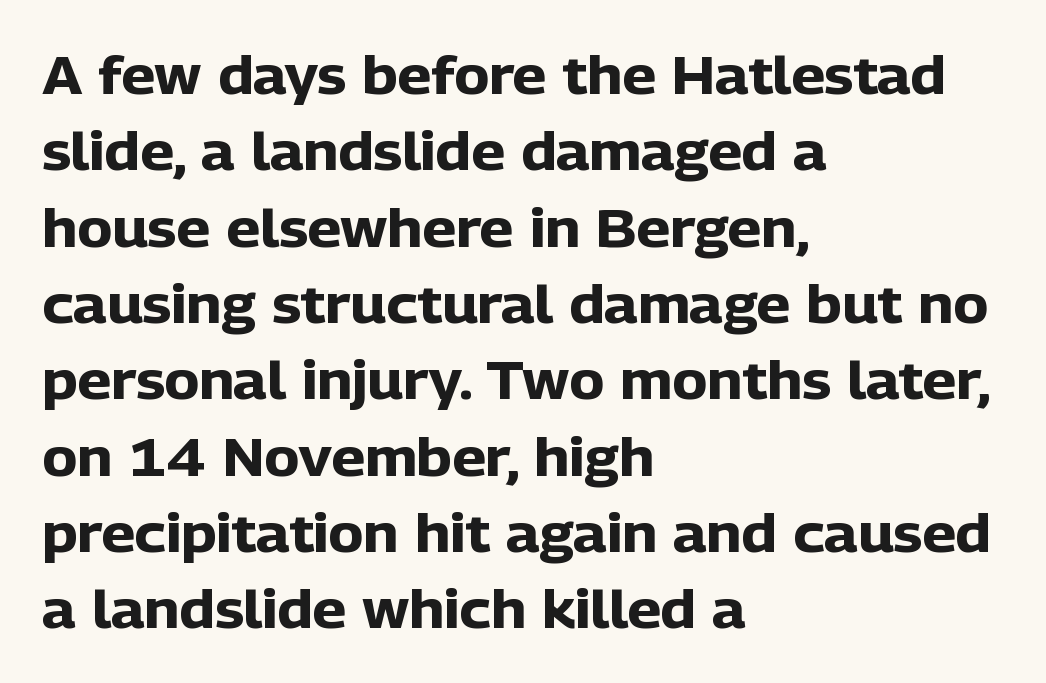
Normally led — the rows are evenly, conventionally spaced. These lines are composed in type without serifs. Default kerning and tracking; the words read as compact shapes. Descenders are the only things crossing below the line. You'd pick this weight for a headline — it's a proper bold. Leftover space on each line is placed entirely after the last word.
